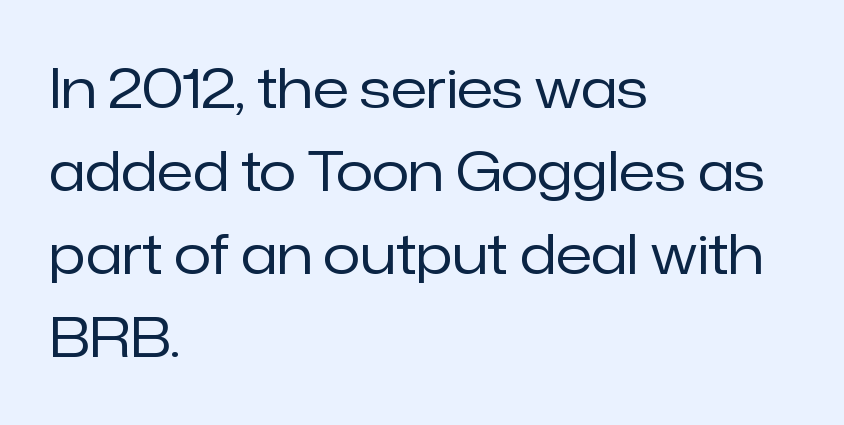
{"serif": "no", "italic": "no", "bold": "no", "weight": "regular", "width": "normal", "stroke_contrast": "low", "x_height": "medium", "monospaced": "no", "underline": "no", "align": "left", "line_spacing": "normal", "line_spacing_ratio": 1.54, "letter_spacing": "normal", "letter_spacing_em": 0.0, "glyph_px": 54}
